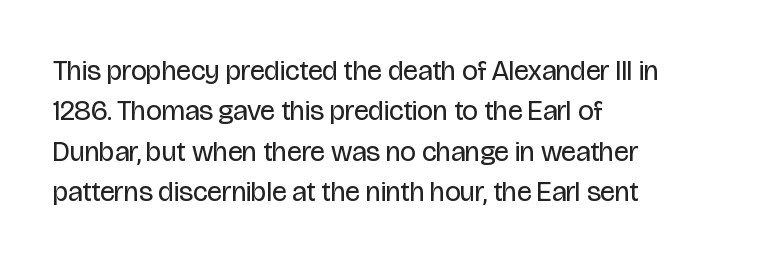
The image shows 28 px regular-weight, condensed sans-serif type, upright; set left-aligned, normal line spacing (1.44x), normal letter spacing, not underlined; low stroke contrast and a large x-height.
